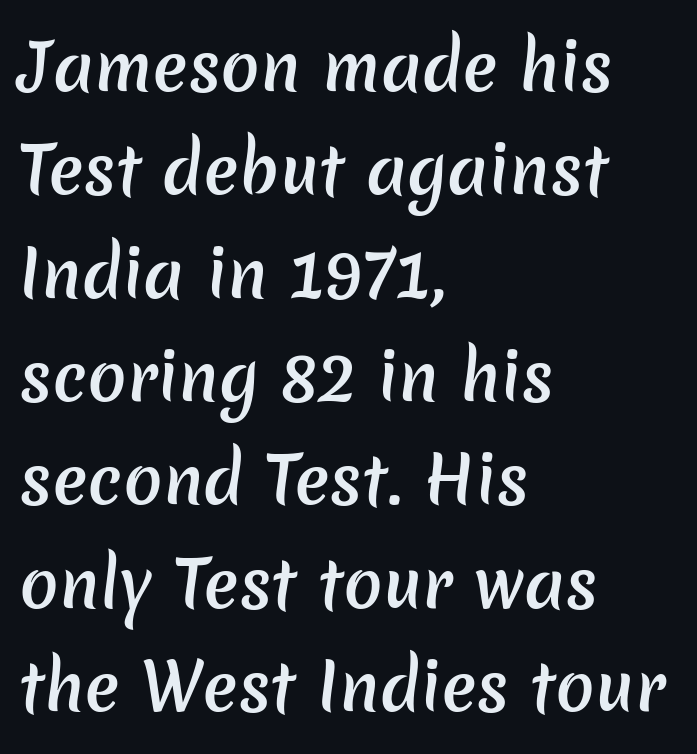
The passage shown is semibold, sitting just below true bold. Visually the block forms a straight wall on the left and a jagged coastline on the right. These lines sit exactly where default settings would place them. The passage shown is typed in a proportional face where columns would drift. To sum up the face: it is a sans, with no serifs. Has an underline been added? It has not.
